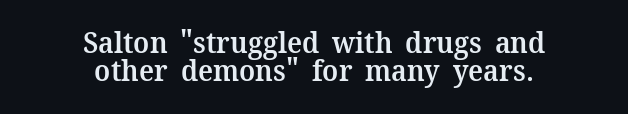
The image shows 29 px semibold serif type, upright; set centered, tight line spacing (0.95x), normal letter spacing, not underlined; medium stroke contrast and a medium x-height.
